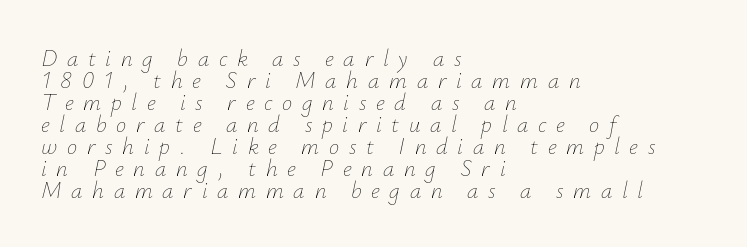
Layout note: lines flush left. The tracking reads as deliberately expanded to a designer's eye. Baseline-to-baseline distance is barely more than the letter height. Every character sits at an angle, as italics do.
